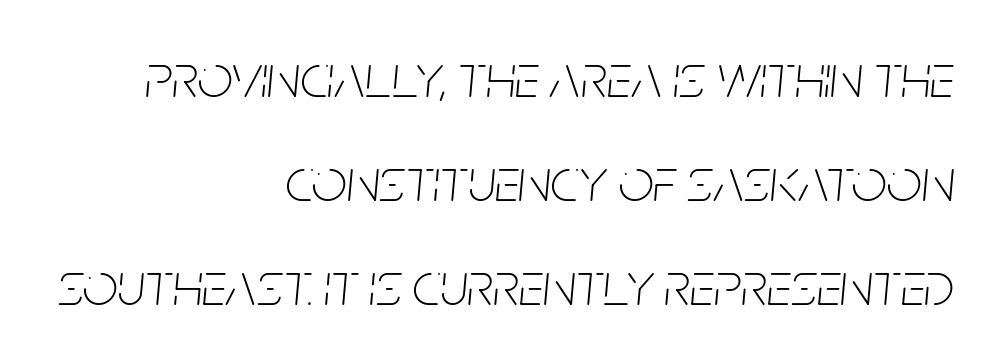
{"italic": "yes", "lean": "right", "slant_degrees": 5, "bold": "no", "weight": "thin", "width": "condensed", "stroke_contrast": "low", "x_height": "large", "monospaced": "no", "underline": "no", "align": "right", "line_spacing": "normal", "line_spacing_ratio": 1.68, "letter_spacing": "normal", "letter_spacing_em": 0.0, "glyph_px": 62}
